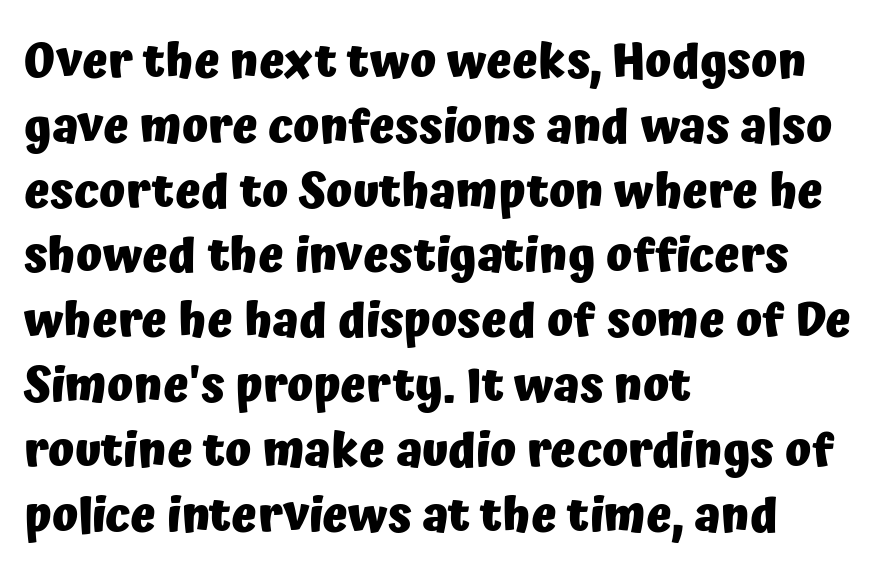
Q: Is the text bold? A: Yes.
Q: Is the text italic (slanted)? A: No, it is upright.
Q: Is the typeface a serif or a sans-serif typeface? A: Sans-serif.
Q: Is the text underlined? A: No.
Q: How is the paragraph aligned? A: Left-aligned.
Q: Is the spacing between letters normal or unusually wide? A: Normal.
Q: Is the spacing between lines tight, normal or loose? A: Normal.
Q: Width (condensed, normal, or wide)? A: Normal.
Q: Stroke contrast? A: Low.
Q: x-height? A: Medium.
Q: Monospaced? A: No.
